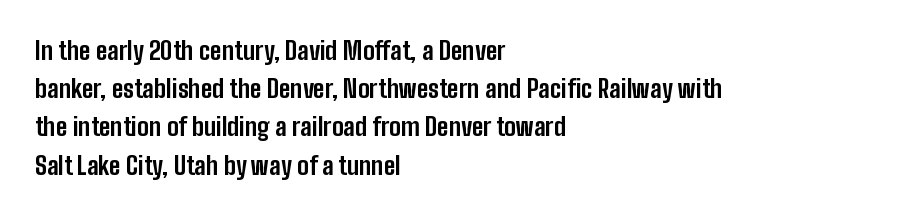
Lines of text with bare space underneath. Quick note: interline space is typical. The line texture is even and compact thanks to regular tracking. The letters stand straight up with perfectly vertical stems. I'd describe the lettering as bold — thick and assertive.
